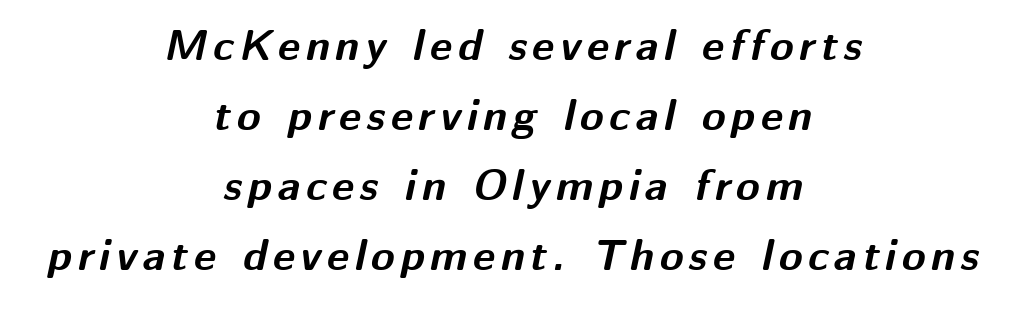
Just letters on the line, the space beneath them empty. Spacing verdict: proportional, widths tailored to each character. Typeset on center — no edge is straight. This sample uses an oblique cut, with every glyph tilted off the vertical. This is heavy type, rendered in bold. Is there much room between lines? A standard amount, neither cramped nor airy.
